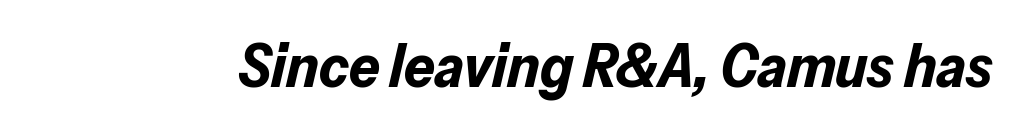
Q: Is the text bold? A: Yes.
Q: Is the text italic (slanted)? A: Yes, it leans right by about 13 degrees.
Q: Is the text underlined? A: No.
Q: Is the spacing between letters normal or unusually wide? A: Normal.
Q: Width (condensed, normal, or wide)? A: Normal.
Q: Stroke contrast? A: Low.
Q: x-height? A: Medium.
Q: Monospaced? A: No.
